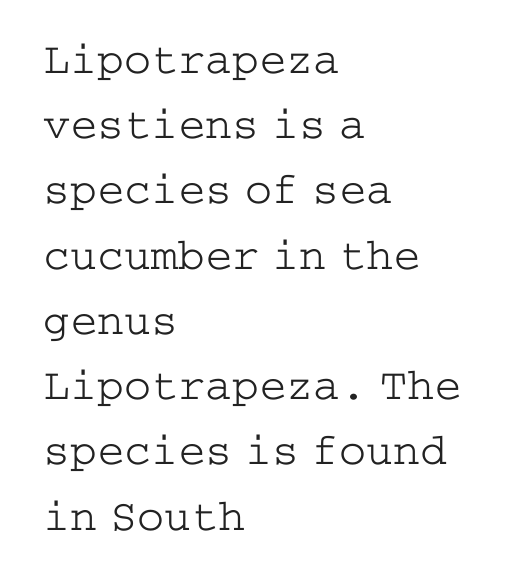
Q: Is the text bold? A: No.
Q: Is the text italic (slanted)? A: No, it is upright.
Q: Is the typeface a serif or a sans-serif typeface? A: Serif.
Q: Is the text underlined? A: No.
Q: How is the paragraph aligned? A: Left-aligned.
Q: Is the spacing between letters normal or unusually wide? A: Normal.
Q: Is the spacing between lines tight, normal or loose? A: Normal.
Q: Width (condensed, normal, or wide)? A: Wide.
Q: Stroke contrast? A: Low.
Q: x-height? A: Medium.
